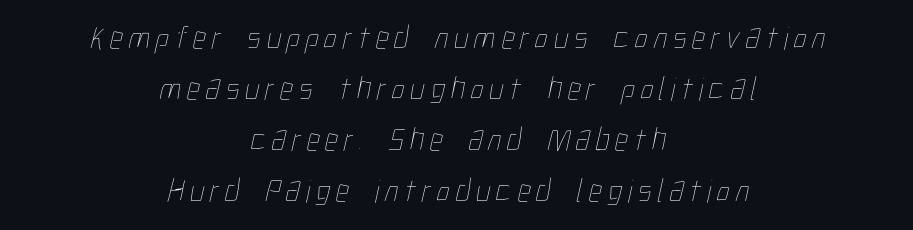
The lines in this sample share a center point and differ in where they start and stop. The space directly below the letters is spotless. Is this a heavy cut? Hardly; it is regular or lighter. Varying glyph widths throughout — classic text-font behaviour.
